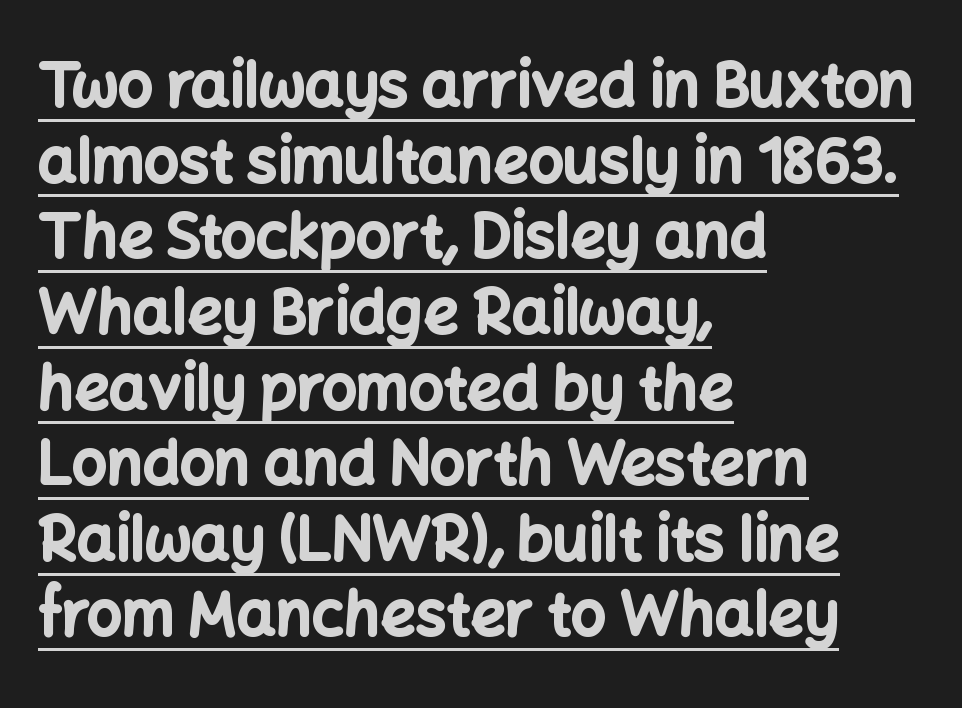
Q: Is the text bold? A: Yes.
Q: Is the text italic (slanted)? A: No, it is upright.
Q: Is the typeface a serif or a sans-serif typeface? A: Sans-serif.
Q: Is the text underlined? A: Yes.
Q: How is the paragraph aligned? A: Left-aligned.
Q: Is the spacing between letters normal or unusually wide? A: Normal.
Q: Width (condensed, normal, or wide)? A: Normal.
Q: Stroke contrast? A: Low.
Q: x-height? A: Medium.
Q: Monospaced? A: No.
